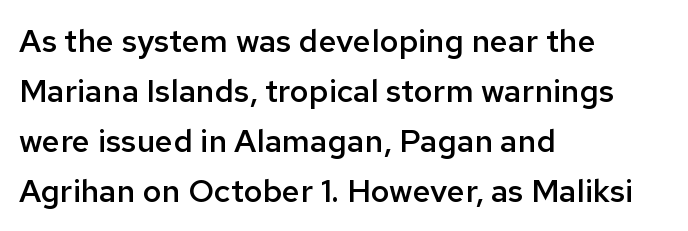
Quick note: underline off. Between one letter and the next there's only the usual sliver of space. Which margin do the lines hug? The left one — the right edge is uneven. These lines sit exactly where default settings would place them. Is this a fixed-width face? No — the glyphs have proportional, varying widths. Does the weight exceed regular? Yes, but only to semibold.
